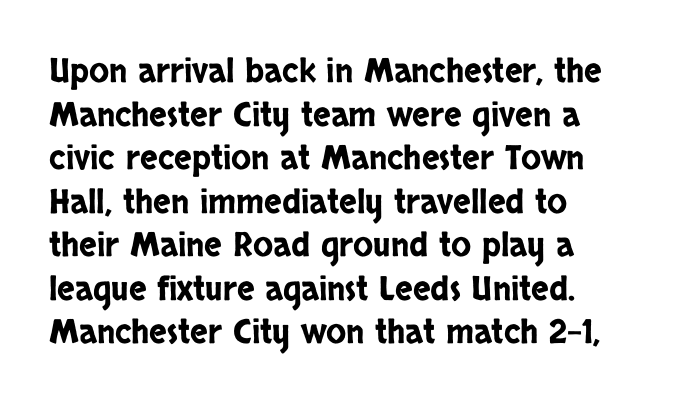
{"serif": "no", "italic": "no", "width": "condensed", "stroke_contrast": "low", "x_height": "large", "monospaced": "no", "underline": "no", "align": "left", "line_spacing": "normal", "line_spacing_ratio": 1.32, "letter_spacing": "normal", "letter_spacing_em": 0.0, "glyph_px": 33}
